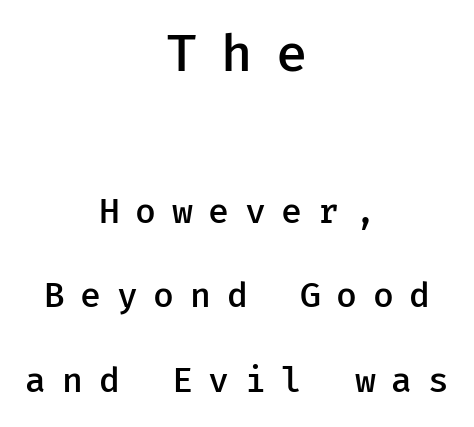
Q: Is the text bold? A: Semi-bold.
Q: Is the text italic (slanted)? A: No, it is upright.
Q: Is the typeface a serif or a sans-serif typeface? A: Sans-serif.
Q: Is the text underlined? A: No.
Q: How is the paragraph aligned? A: Centered.
Q: Is the spacing between letters normal or unusually wide? A: Unusually wide.
Q: Is the spacing between lines tight, normal or loose? A: Loose.
Q: Which block of text is set in a larger size, the first (top) or the second (bottom)? A: The first (top) one.
Q: Width (condensed, normal, or wide)? A: Normal.
Q: Stroke contrast? A: Low.
Q: x-height? A: Medium.
